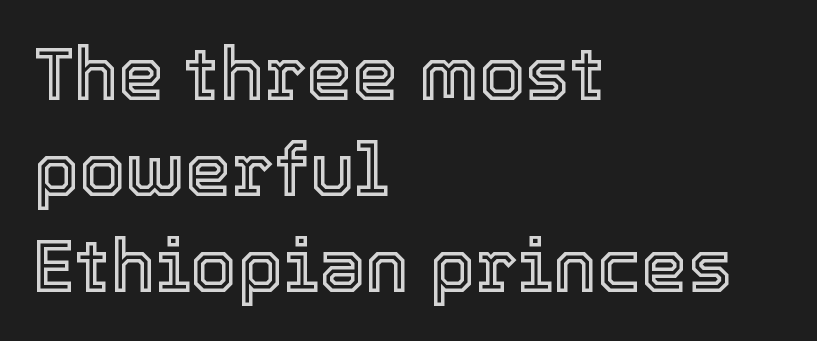
The image shows 74 px text type, upright; set left-aligned, normal line spacing (1.3x), normal letter spacing, not underlined; a medium x-height.
